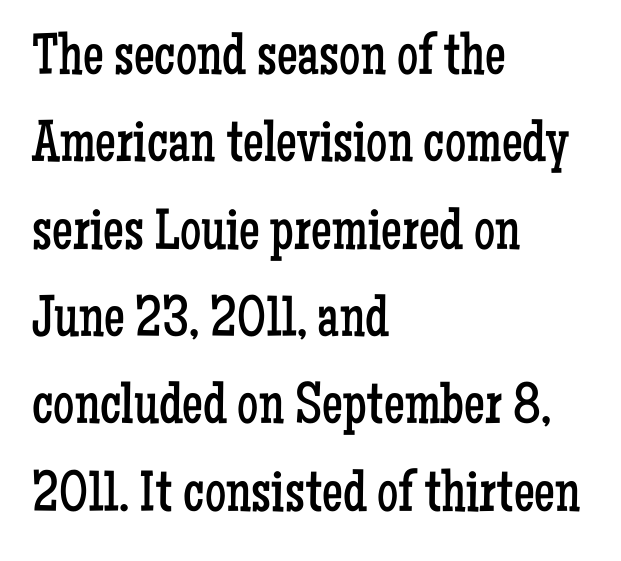
Q: Is the text bold? A: No.
Q: Is the text italic (slanted)? A: No, it is upright.
Q: Is the typeface a serif or a sans-serif typeface? A: Serif.
Q: Is the text underlined? A: No.
Q: How is the paragraph aligned? A: Left-aligned.
Q: Is the spacing between letters normal or unusually wide? A: Normal.
Q: Is the spacing between lines tight, normal or loose? A: Normal.
Q: Width (condensed, normal, or wide)? A: Condensed.
Q: Stroke contrast? A: Low.
Q: x-height? A: Medium.
Q: Monospaced? A: No.
